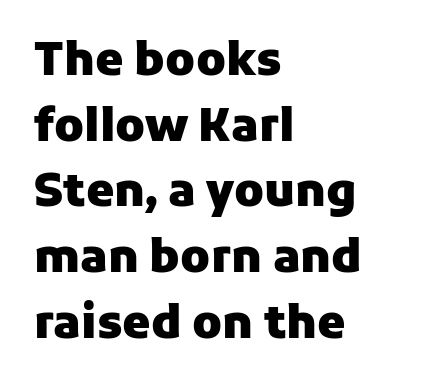
The image shows 45 px heavy sans-serif type, upright; set left-aligned, normal line spacing (1.46x), normal letter spacing, not underlined; low stroke contrast and a medium x-height.
